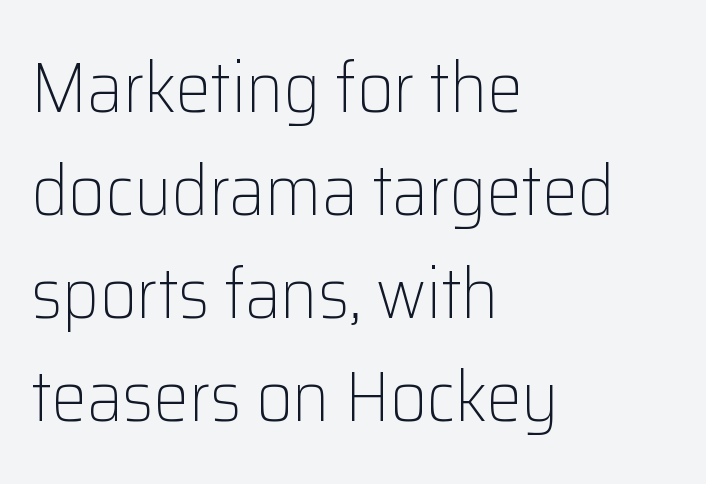
The image shows 71 px light sans-serif type, upright; set left-aligned, normal line spacing (1.45x), normal letter spacing, not underlined; low stroke contrast and a medium x-height.
